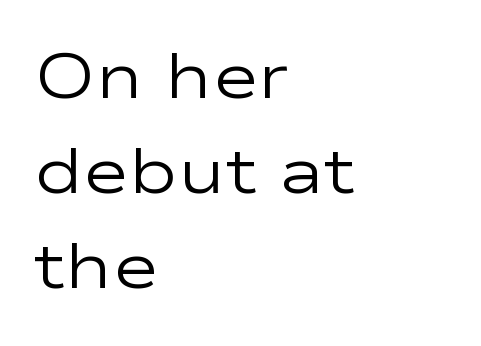
{"serif": "no", "italic": "no", "bold": "no", "weight": "regular", "width": "wide", "stroke_contrast": "low", "x_height": "medium", "monospaced": "no", "underline": "no", "align": "left", "line_spacing": "normal", "line_spacing_ratio": 1.51, "letter_spacing": "normal", "letter_spacing_em": 0.0, "glyph_px": 63}
